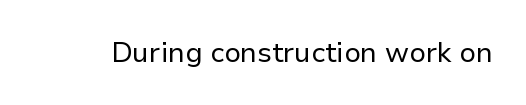
The image shows 28 px regular-weight sans-serif type, upright; set normal letter spacing, not underlined; low stroke contrast and a medium x-height.
